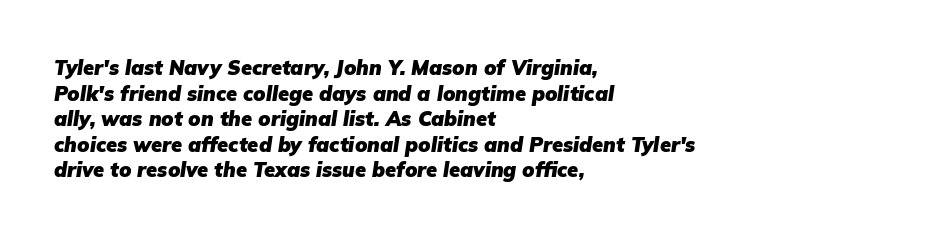
The image shows 20 px bold type, italic (leaning right); set left-aligned, normal line spacing (1.28x), normal letter spacing, not underlined.
